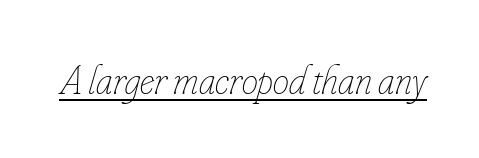
Q: Is the text bold? A: No.
Q: Is the text italic (slanted)? A: Yes, it leans right by about 16 degrees.
Q: Is the text underlined? A: Yes.
Q: Is the spacing between letters normal or unusually wide? A: Normal.
Q: Width (condensed, normal, or wide)? A: Condensed.
Q: Stroke contrast? A: Low.
Q: x-height? A: Small.
Q: Monospaced? A: No.
